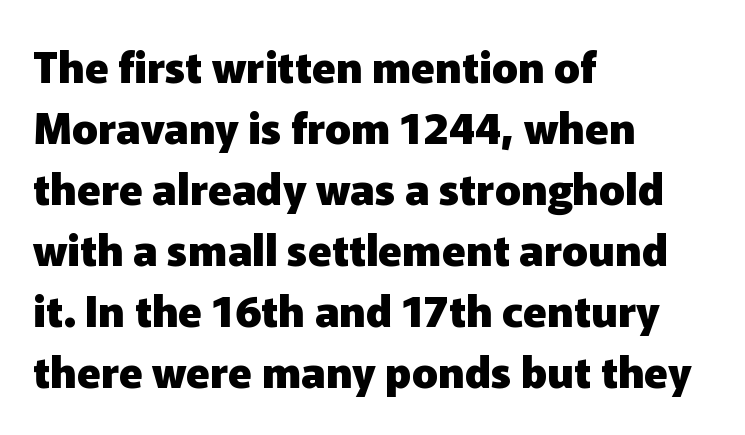
Q: Is the text bold? A: Yes.
Q: Is the text italic (slanted)? A: No, it is upright.
Q: Is the typeface a serif or a sans-serif typeface? A: Sans-serif.
Q: Is the text underlined? A: No.
Q: How is the paragraph aligned? A: Left-aligned.
Q: Is the spacing between letters normal or unusually wide? A: Normal.
Q: Is the spacing between lines tight, normal or loose? A: Normal.
Q: Width (condensed, normal, or wide)? A: Normal.
Q: Stroke contrast? A: Low.
Q: x-height? A: Medium.
Q: Monospaced? A: No.
